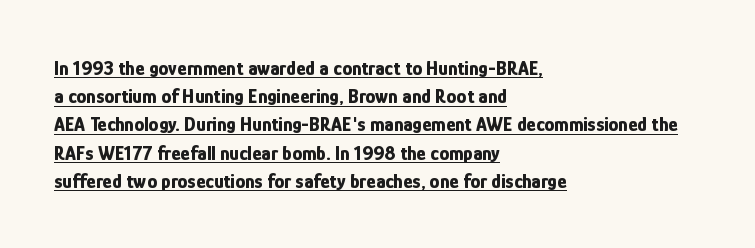
The image shows 20 px bold type, upright; set left-aligned, normal line spacing (1.41x), normal letter spacing, underlined.
